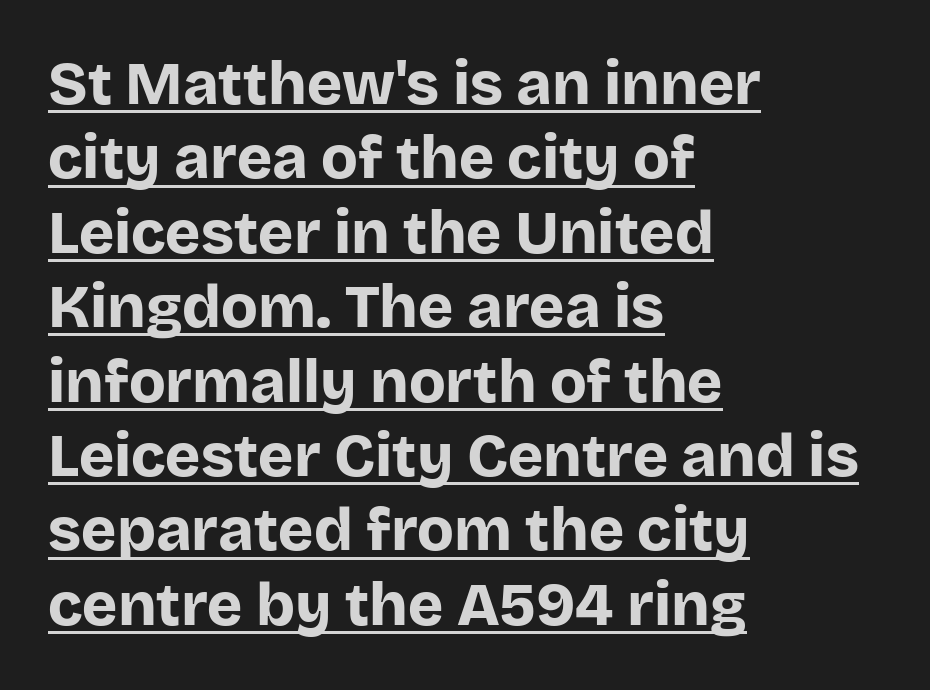
The image shows 60 px bold sans-serif type, upright; set left-aligned, line spacing 1.24x, normal letter spacing, underlined; low stroke contrast and a large x-height.
